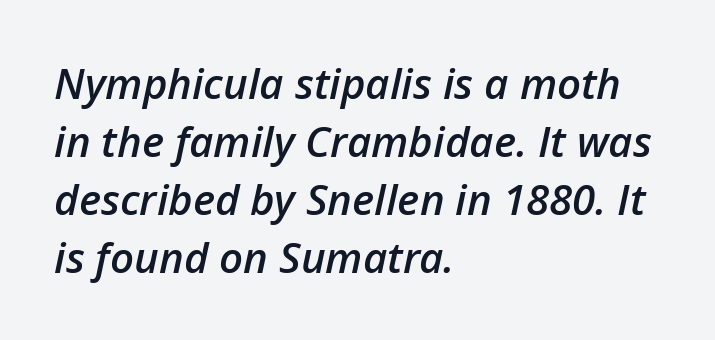
{"italic": "yes", "lean": "right", "slant_degrees": 12, "bold": "semi", "weight": "semibold", "width": "normal", "stroke_contrast": "low", "x_height": "medium", "monospaced": "no", "underline": "no", "align": "left", "line_spacing": "normal", "line_spacing_ratio": 1.38, "letter_spacing": "normal", "letter_spacing_em": 0.0, "glyph_px": 42}
